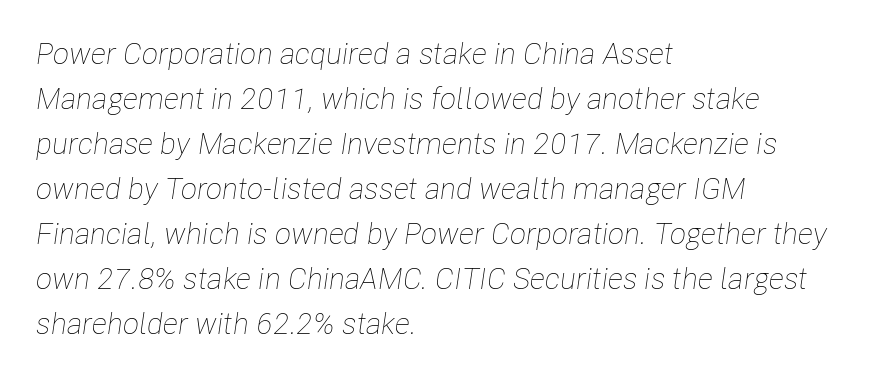
{"italic": "yes", "lean": "right", "slant_degrees": 8, "bold": "no", "weight": "thin", "width": "condensed", "stroke_contrast": "low", "x_height": "medium", "monospaced": "no", "underline": "no", "align": "left", "line_spacing": "normal", "line_spacing_ratio": 1.5, "letter_spacing": "normal", "letter_spacing_em": 0.0, "glyph_px": 30}
